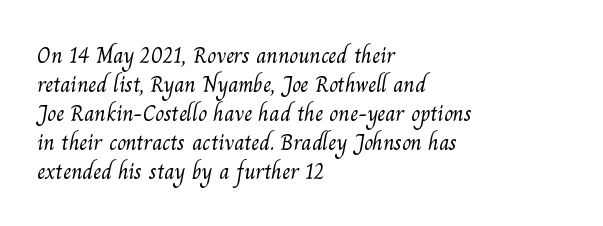
{"bold": "no", "underline": "no", "align": "left", "line_spacing": "normal", "line_spacing_ratio": 1.26, "letter_spacing": "normal", "letter_spacing_em": 0.0, "glyph_px": 23}
